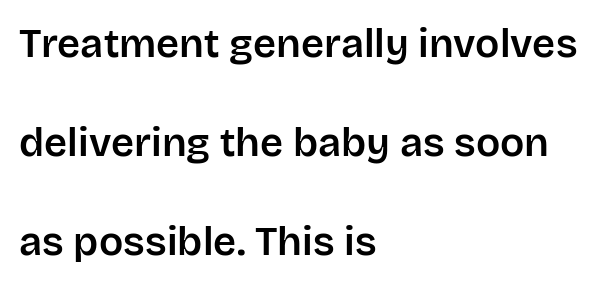
Leading is clearly above the norm, producing a sparse column. A roman cut, with each character standing at attention. Is this a fixed-width face? No — the glyphs have proportional, varying widths. No word sits above an underline.
